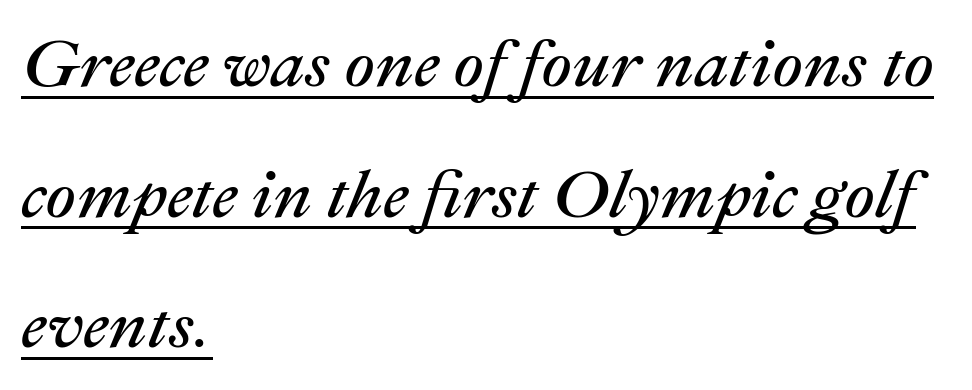
These lines were composed using italics. Compared with undecorated copy, this sample adds a rule below the words. Here the glyphs are tracked normally, forming tight word shapes. No extra ink here — the face is not bold.
